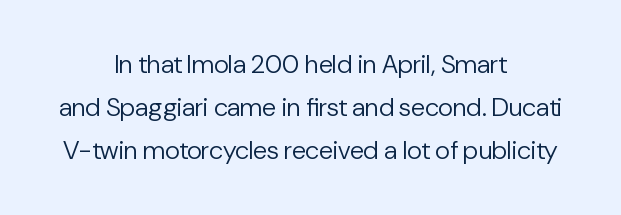
The image shows 26 px text type, upright; set centered, normal line spacing (1.65x), normal letter spacing, not underlined.
